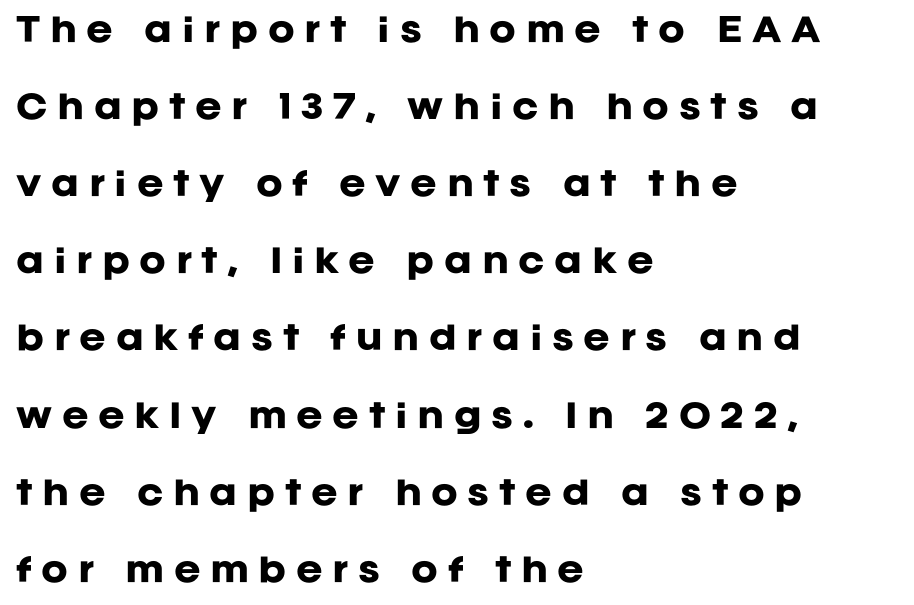
{"serif": "no", "italic": "no", "bold": "yes", "weight": "heavy", "width": "normal", "stroke_contrast": "low", "x_height": "large", "monospaced": "no", "underline": "no", "align": "left", "line_spacing": "loose", "line_spacing_ratio": 2.41, "letter_spacing": "wide", "letter_spacing_em": 0.3, "glyph_px": 32}
